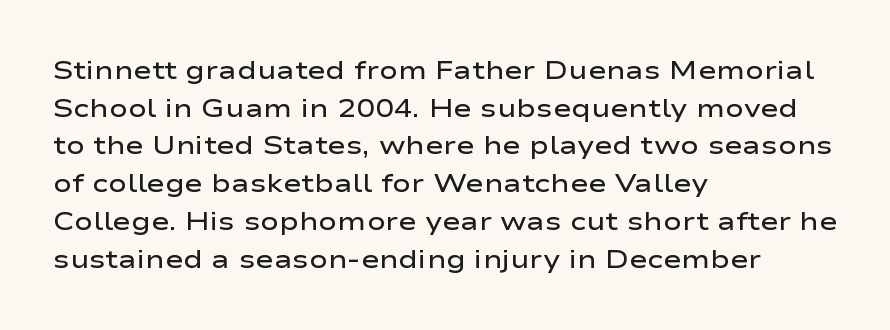
The image shows 25 px text type, upright; set left-aligned, normal line spacing (1.51x), normal letter spacing, not underlined.
